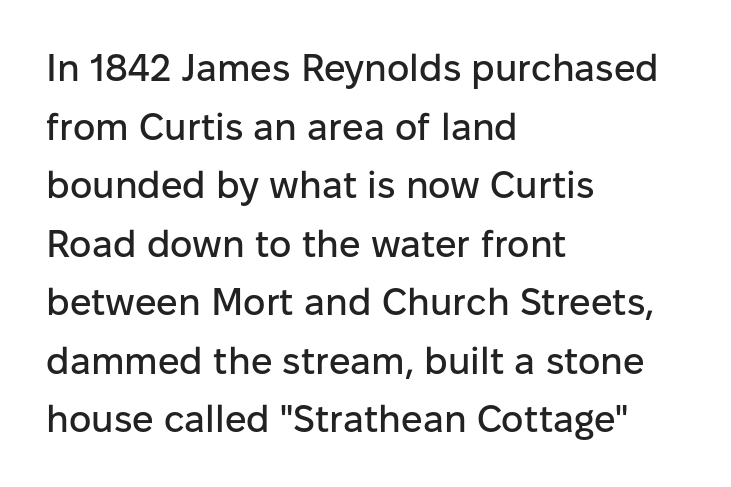
{"serif": "no", "italic": "no", "width": "normal", "stroke_contrast": "low", "x_height": "medium", "monospaced": "no", "underline": "no", "align": "left", "line_spacing": "normal", "line_spacing_ratio": 1.54, "letter_spacing": "normal", "letter_spacing_em": 0.0, "glyph_px": 38}
